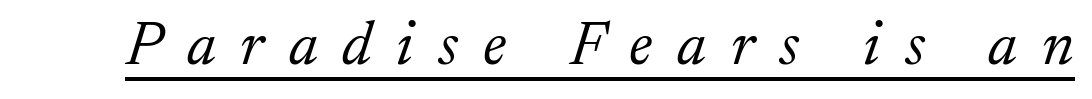
The image shows 62 px light serif type, italic (leaning right); set unusually wide letter spacing (+0.4 em), underlined; low stroke contrast and a medium x-height.
